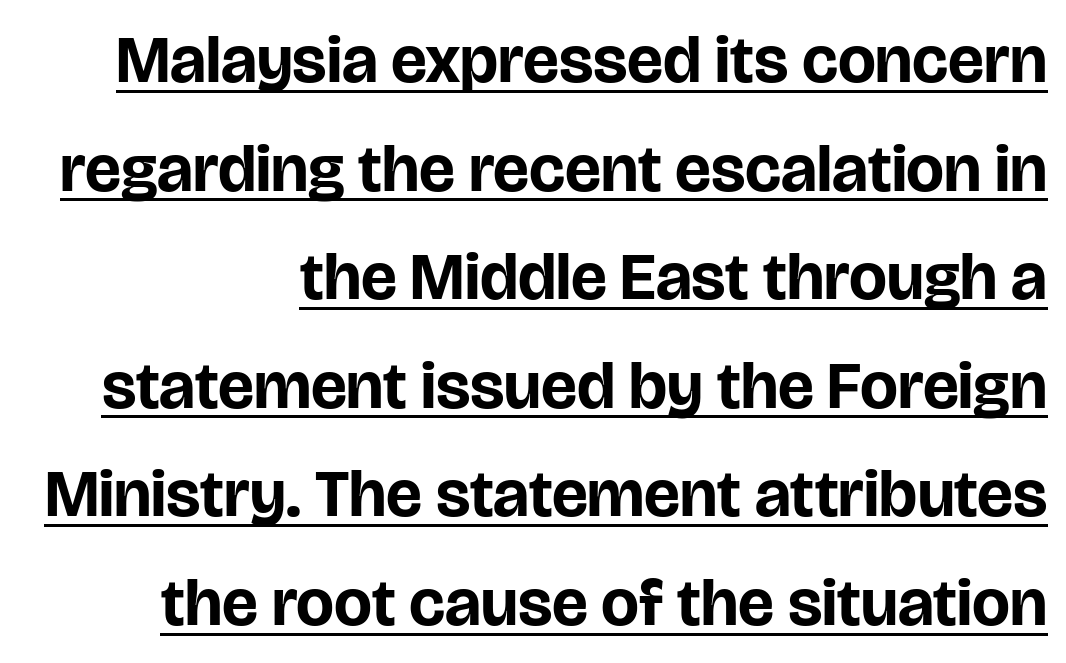
Q: Is the text bold? A: Yes.
Q: Is the text italic (slanted)? A: No, it is upright.
Q: Is the typeface a serif or a sans-serif typeface? A: Sans-serif.
Q: Is the text underlined? A: Yes.
Q: How is the paragraph aligned? A: Right-aligned.
Q: Is the spacing between letters normal or unusually wide? A: Normal.
Q: Is the spacing between lines tight, normal or loose? A: Normal.
Q: Width (condensed, normal, or wide)? A: Normal.
Q: Stroke contrast? A: Low.
Q: x-height? A: Large.
Q: Monospaced? A: No.
